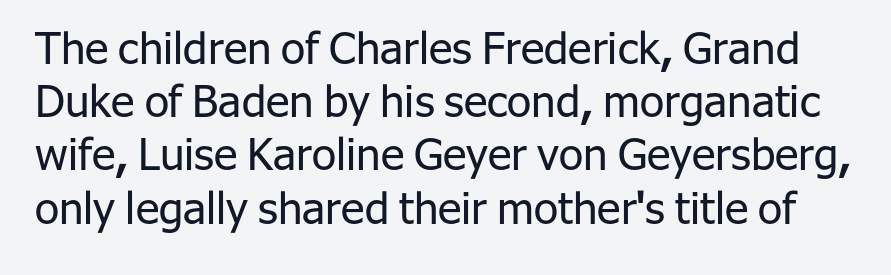
The image shows 44 px regular-weight sans-serif type, upright; set line spacing 1.21x, normal letter spacing, not underlined; low stroke contrast and a medium x-height.
